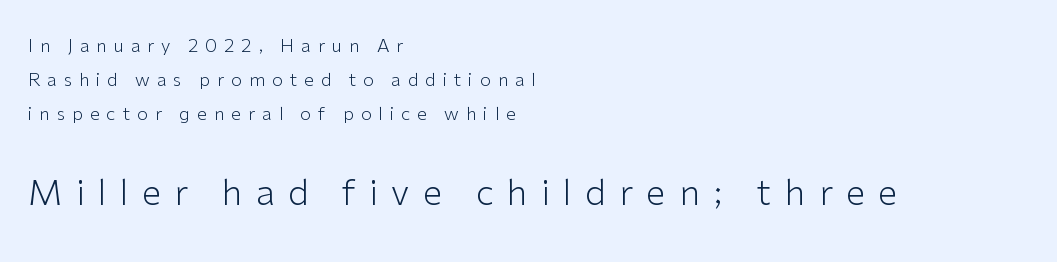
Q: Is the text bold? A: No.
Q: Is the text italic (slanted)? A: No, it is upright.
Q: Is the typeface a serif or a sans-serif typeface? A: Sans-serif.
Q: Is the text underlined? A: No.
Q: How is the paragraph aligned? A: Left-aligned.
Q: Is the spacing between letters normal or unusually wide? A: Unusually wide.
Q: Which block of text is set in a larger size, the first (top) or the second (bottom)? A: The second (bottom) one.
Q: Width (condensed, normal, or wide)? A: Normal.
Q: Stroke contrast? A: Low.
Q: x-height? A: Medium.
Q: Monospaced? A: No.
